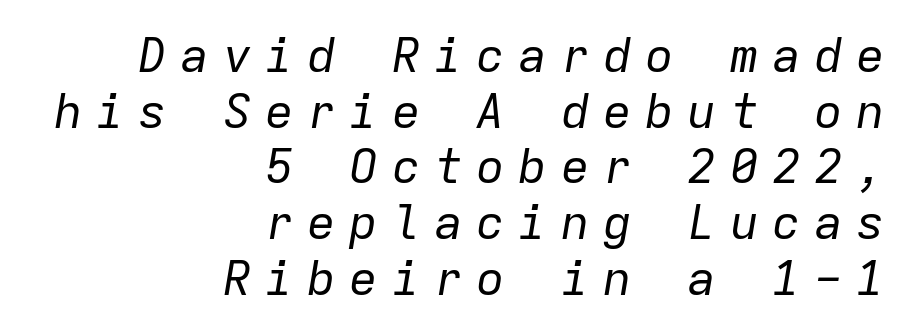
Think of a typewriter: that constant character pitch is what you see here. On a weight scale, this lands at 450 or below. Teacher's note: observe the even right margin — that is flush-right alignment. Italic: yes, the glyphs are oblique. The gaps between neighbouring characters are conspicuously large. Honestly, there is no underline to notice here at all.
